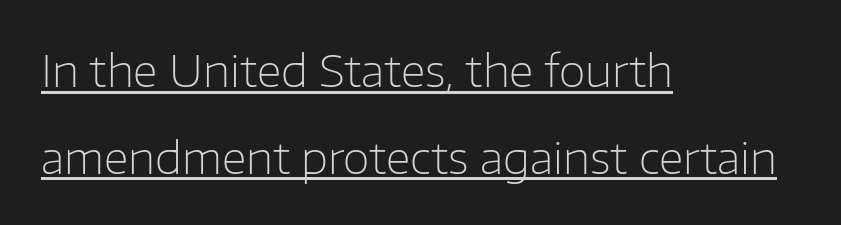
{"serif": "no", "italic": "no", "bold": "no", "weight": "light", "width": "normal", "stroke_contrast": "low", "x_height": "medium", "monospaced": "no", "underline": "yes", "align": "left", "line_spacing": "loose", "line_spacing_ratio": 1.97, "letter_spacing": "normal", "letter_spacing_em": 0.0, "glyph_px": 44}
